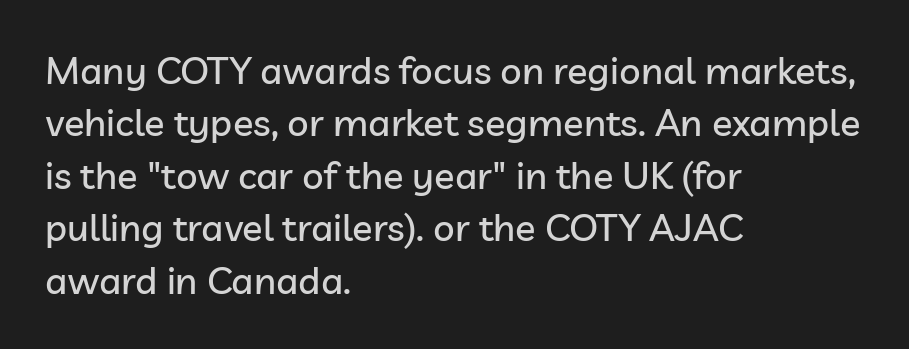
The image shows 38 px sans-serif type, upright; set left-aligned, normal line spacing (1.38x), normal letter spacing, not underlined; low stroke contrast and a medium x-height.
